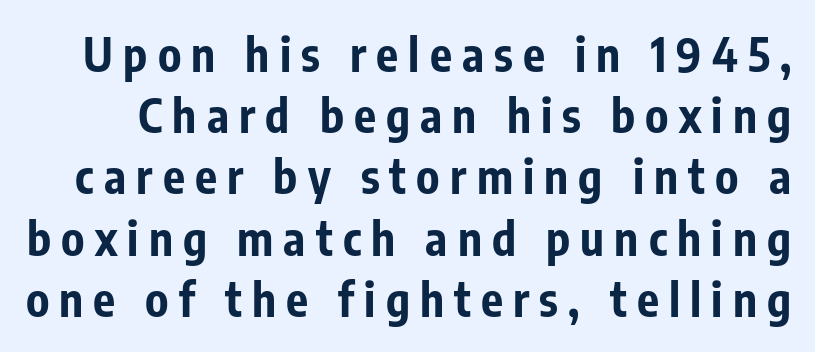
Regarding serifs, this sample does without them. Do the letters lean? They stand straight. The rendering uses natural spacing where letterforms have individual widths. Tracking here is generous; glyphs stand well apart from one another. Just letters on the line, the space beneath them empty.
